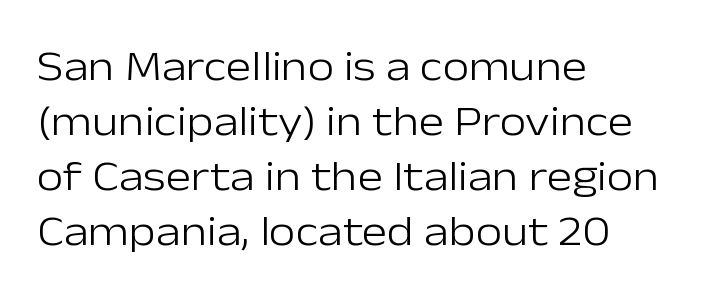
Horizontal alignment here is leftward, the default for most running prose. Glyph-to-glyph distance matches everyday printed text. Leading: standard. No letter is thick-stroked: the sample isn't bold. Each letter keeps its own natural width here, so spacing adapts to shape.
